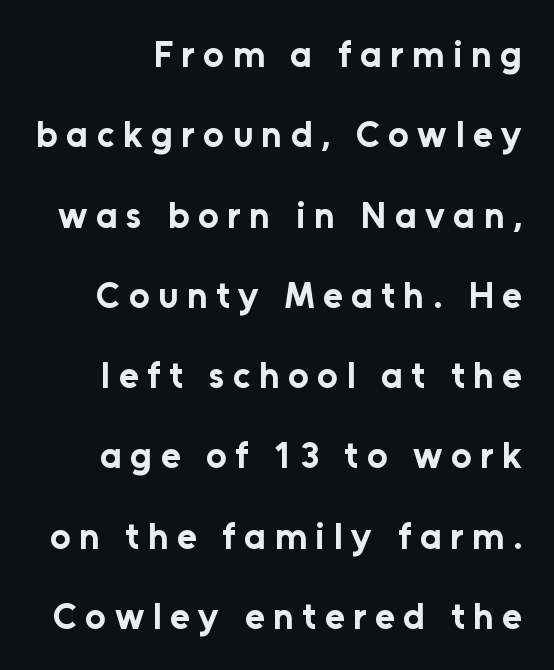
Someone cranked the tracking dial way up on this one. This is heavy type, rendered in bold. Letters rest on an invisible, unmarked baseline. Unlike a traditional serif, this face leaves its strokes unadorned. The block of text is sparse from top to bottom, with ample space between rows. The face used here is proportionally spaced, like ordinary book or web type.
